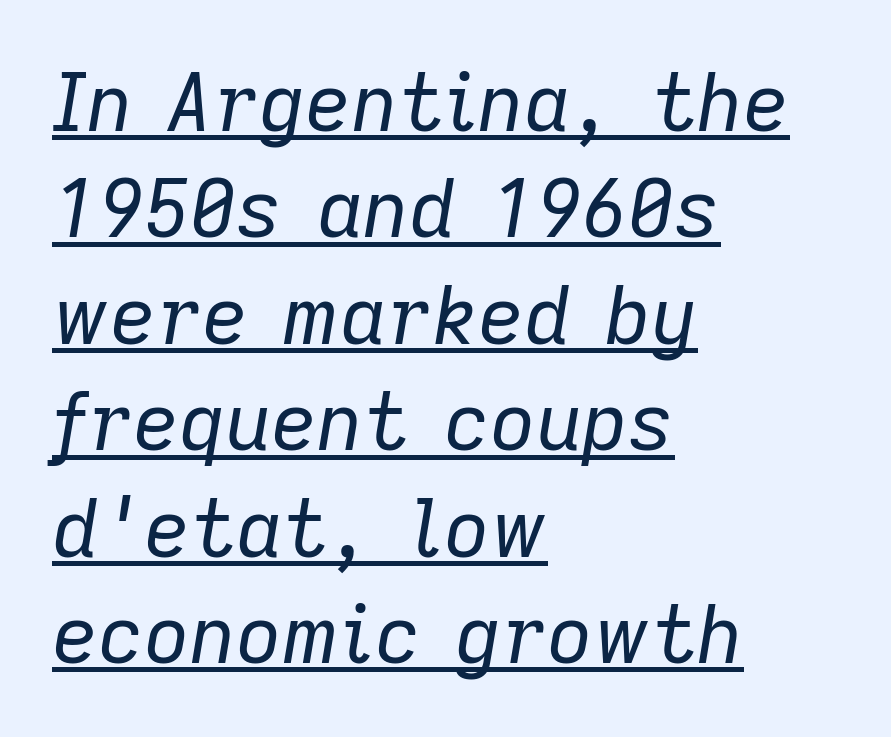
Each line starts at the same left margin while the right side varies. Characters are canted at an angle relative to the baseline's perpendicular. Check the space under the baseline: a stroke is drawn there. The rendering uses natural spacing where letterforms have individual widths.
